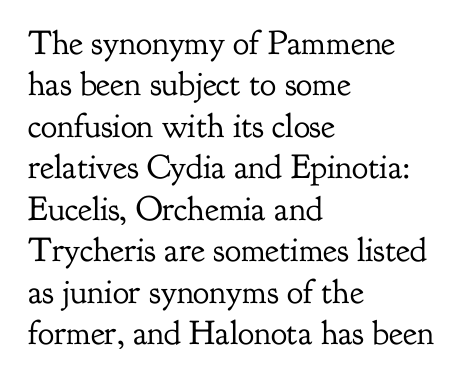
{"serif": "yes", "italic": "no", "bold": "no", "weight": "regular", "width": "normal", "stroke_contrast": "low", "x_height": "small", "monospaced": "no", "underline": "no", "align": "left", "line_spacing_ratio": 1.22, "letter_spacing": "normal", "letter_spacing_em": 0.0, "glyph_px": 34}
